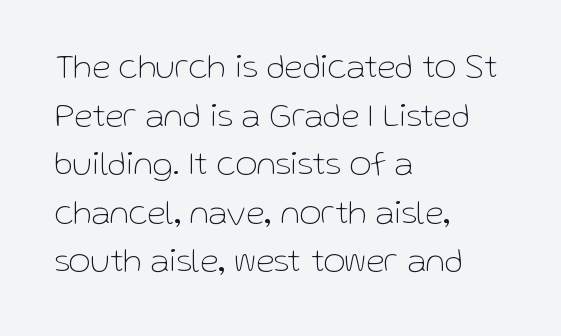
{"serif": "no", "italic": "no", "bold": "no", "weight": "thin", "width": "normal", "stroke_contrast": "low", "x_height": "medium", "monospaced": "no", "underline": "no", "align": "left", "line_spacing": "normal", "line_spacing_ratio": 1.43, "letter_spacing": "normal", "letter_spacing_em": 0.0, "glyph_px": 34}
